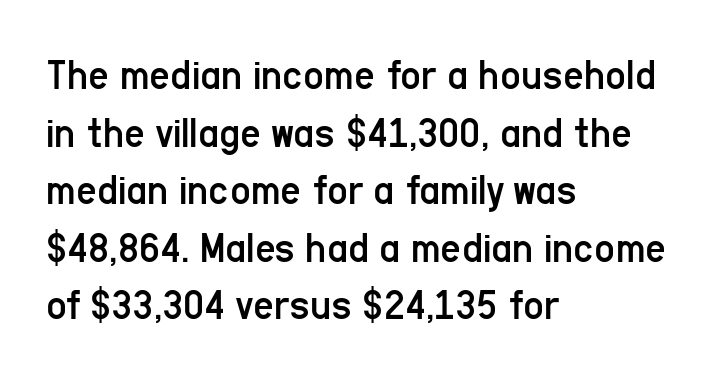
The image shows 45 px regular-weight, condensed sans-serif type, upright; set left-aligned, normal line spacing (1.28x), normal letter spacing, not underlined; low stroke contrast and a medium x-height.
